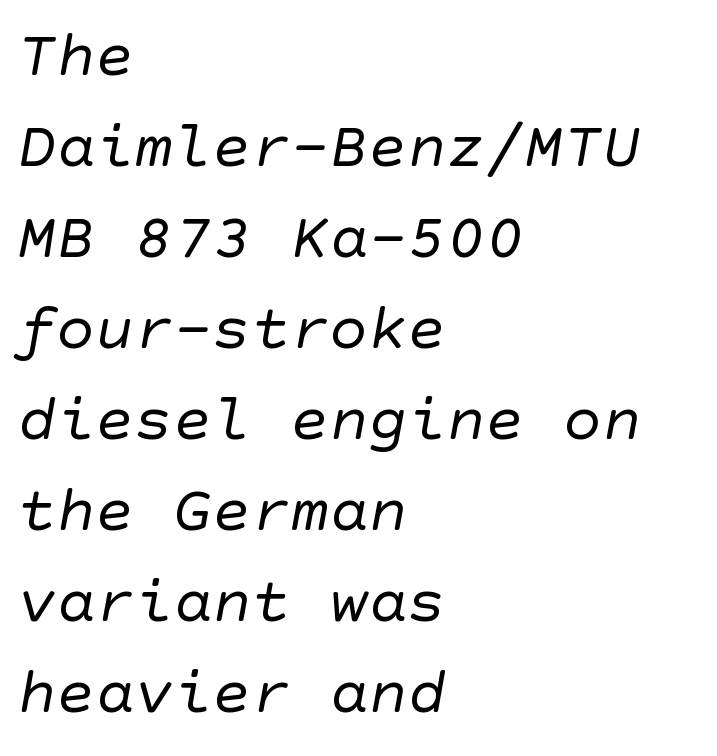
Q: Is the text bold? A: No.
Q: Is the typeface a serif or a sans-serif typeface? A: Sans-serif.
Q: Is the text underlined? A: No.
Q: How is the paragraph aligned? A: Left-aligned.
Q: Is the spacing between letters normal or unusually wide? A: Normal.
Q: Is the spacing between lines tight, normal or loose? A: Normal.
Q: Width (condensed, normal, or wide)? A: Normal.
Q: Stroke contrast? A: Low.
Q: x-height? A: Large.
